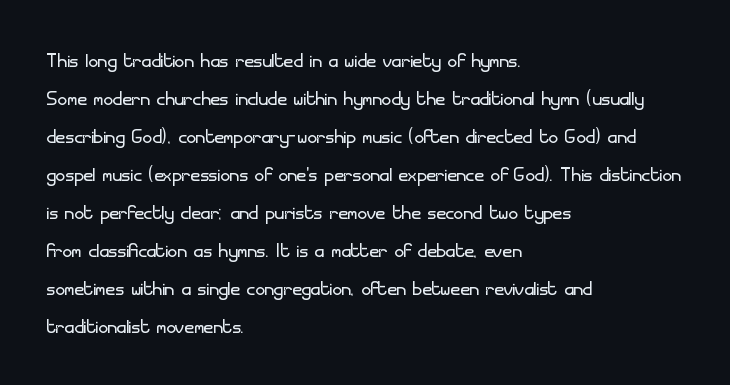
Q: Is the text bold? A: No.
Q: Is the text italic (slanted)? A: No, it is upright.
Q: Is the text underlined? A: No.
Q: How is the paragraph aligned? A: Left-aligned.
Q: Is the spacing between letters normal or unusually wide? A: Normal.
Q: Is the spacing between lines tight, normal or loose? A: Normal.
